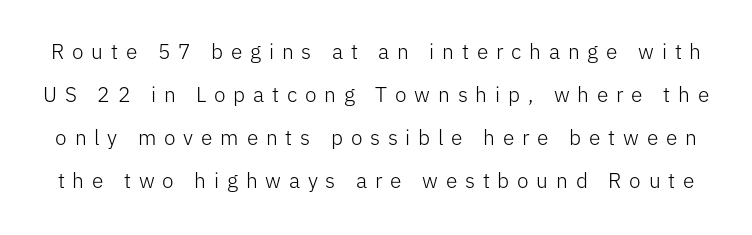
The image shows 21 px text type, upright; set loose line spacing (2.04x), unusually wide letter spacing (+0.37 em), not underlined.
